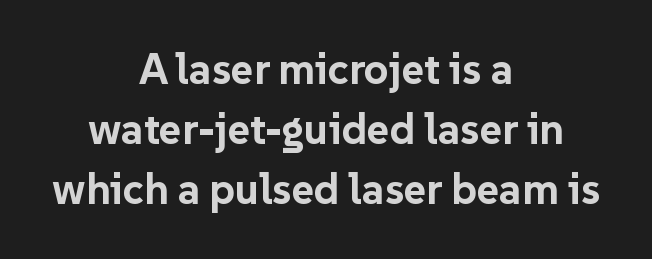
{"serif": "no", "italic": "no", "bold": "yes", "weight": "bold", "width": "normal", "stroke_contrast": "low", "x_height": "medium", "monospaced": "no", "underline": "no", "align": "center", "line_spacing": "normal", "line_spacing_ratio": 1.4, "letter_spacing": "normal", "letter_spacing_em": 0.0, "glyph_px": 43}
